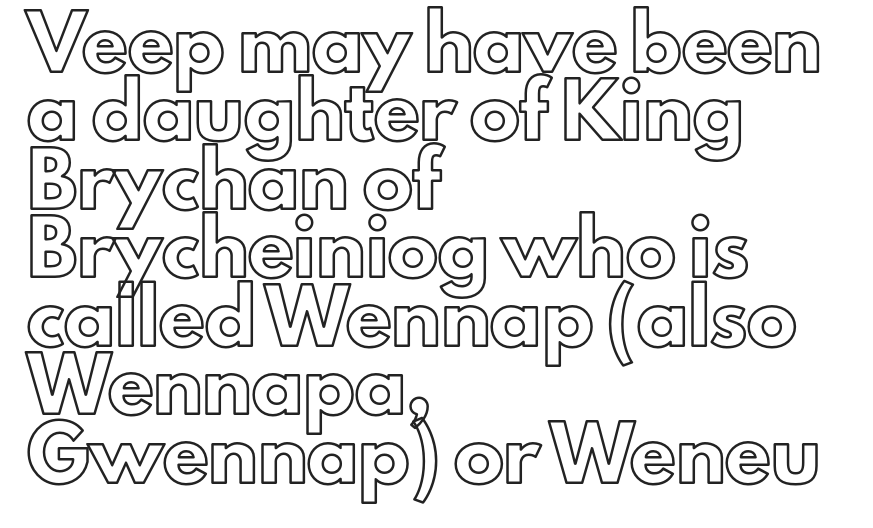
The image shows 50 px text type, upright; set left-aligned, normal line spacing (1.37x), normal letter spacing, not underlined; a small x-height.
